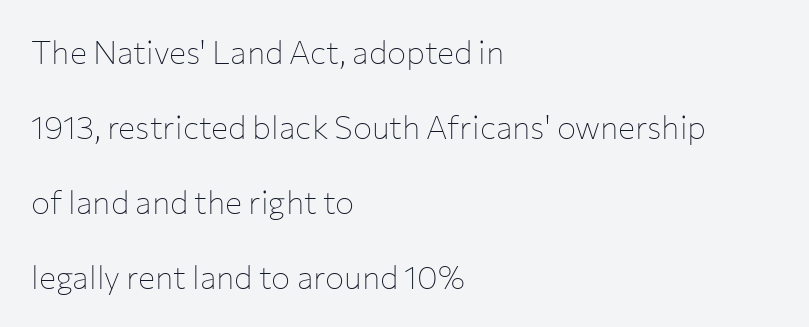
If you drew a line through each stem, it would be perfectly vertical. Weight: in the light-to-regular range. Has an underline been added? It has not. Teacher's note: observe the even left margin — that is flush-left alignment. Each letter keeps its own natural width here, so spacing adapts to shape.
